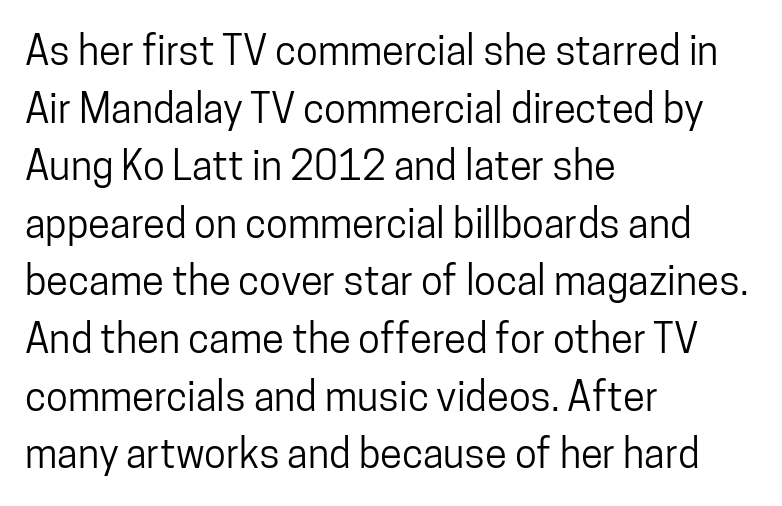
Italic? Not at all — the glyphs are vertical. The face used here is a sans, in the tradition of grotesques and geometrics. Think of a printed novel: that variable character pitch is what you see here. Words float on clear page, feet unadorned. There is no visible air inserted between adjacent glyphs.
